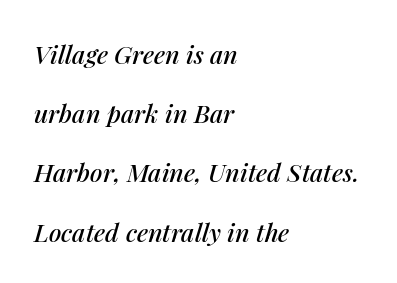
Q: Is the text italic (slanted)? A: Yes, it leans right by about 14 degrees.
Q: Is the text underlined? A: No.
Q: How is the paragraph aligned? A: Left-aligned.
Q: Is the spacing between letters normal or unusually wide? A: Normal.
Q: Is the spacing between lines tight, normal or loose? A: Loose.
